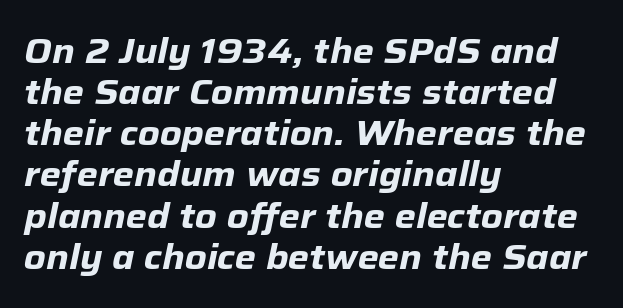
Q: Is the text bold? A: Yes.
Q: Is the text italic (slanted)? A: Yes, it leans right by about 12 degrees.
Q: Is the text underlined? A: No.
Q: How is the paragraph aligned? A: Left-aligned.
Q: Is the spacing between letters normal or unusually wide? A: Normal.
Q: Width (condensed, normal, or wide)? A: Normal.
Q: Stroke contrast? A: Low.
Q: x-height? A: Medium.
Q: Monospaced? A: No.
